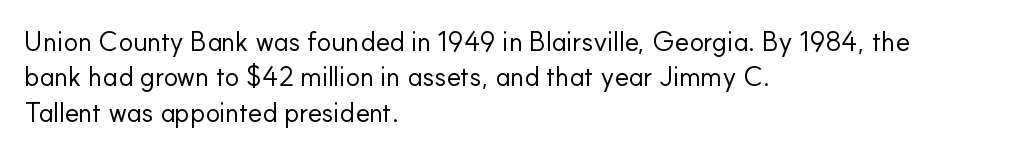
{"italic": "no", "bold": "no", "underline": "no", "align": "left", "line_spacing": "normal", "line_spacing_ratio": 1.31, "letter_spacing": "normal", "letter_spacing_em": 0.0, "glyph_px": 27}
